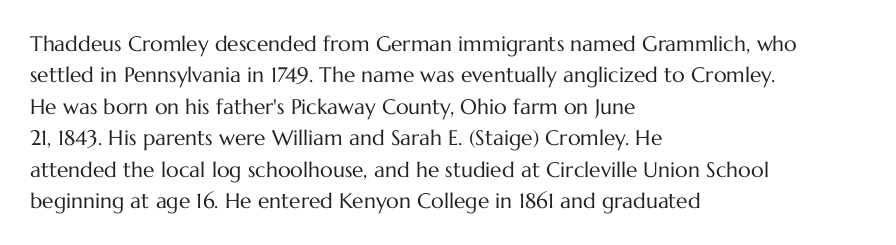
Q: Is the text bold? A: No.
Q: Is the text italic (slanted)? A: No, it is upright.
Q: Is the text underlined? A: No.
Q: How is the paragraph aligned? A: Left-aligned.
Q: Is the spacing between letters normal or unusually wide? A: Normal.
Q: Is the spacing between lines tight, normal or loose? A: Normal.
